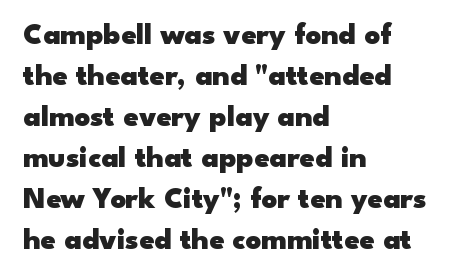
Q: Is the text bold? A: Yes.
Q: Is the text italic (slanted)? A: No, it is upright.
Q: Is the typeface a serif or a sans-serif typeface? A: Sans-serif.
Q: Is the text underlined? A: No.
Q: How is the paragraph aligned? A: Left-aligned.
Q: Is the spacing between letters normal or unusually wide? A: Normal.
Q: Is the spacing between lines tight, normal or loose? A: Normal.
Q: Width (condensed, normal, or wide)? A: Wide.
Q: Stroke contrast? A: Low.
Q: x-height? A: Small.
Q: Monospaced? A: No.
